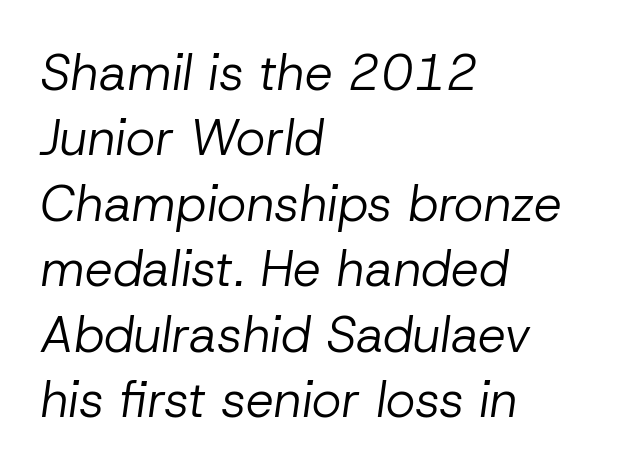
Q: Is the text bold? A: No.
Q: Is the text italic (slanted)? A: Yes, it leans right by about 8 degrees.
Q: Is the text underlined? A: No.
Q: How is the paragraph aligned? A: Left-aligned.
Q: Is the spacing between letters normal or unusually wide? A: Normal.
Q: Is the spacing between lines tight, normal or loose? A: Normal.
Q: Width (condensed, normal, or wide)? A: Normal.
Q: Stroke contrast? A: Low.
Q: x-height? A: Medium.
Q: Monospaced? A: No.
